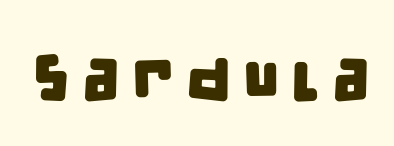
{"serif": "no", "width": "condensed", "stroke_contrast": "low", "x_height": "large", "monospaced": "no", "underline": "no", "glyph_px": 64}
